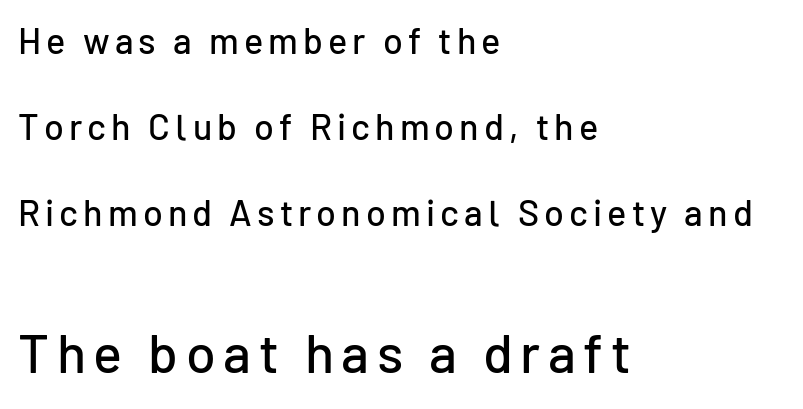
This is the regular roman posture of the typeface. Two sizes are in play, and the larger belongs to the second block. The face used here is a sans, in the tradition of grotesques and geometrics. Spacing verdict: proportional, widths tailored to each character.
